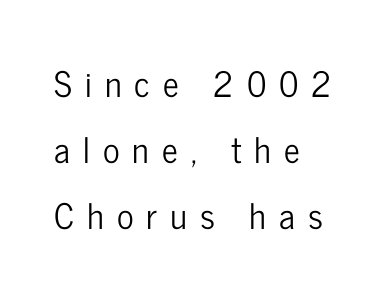
Alignment: flush left. The lettering stays uniformly vertical, giving the passage a roman look. This sample has the flowing, uneven cadence of proportional lettering. The rendering inserts visible extra space after every character. The gap between lines stays unmarked. The glyphs in this specimen are sans serif.
